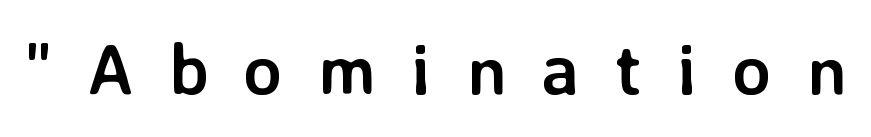
Q: Is the text bold? A: Yes.
Q: Is the text italic (slanted)? A: No, it is upright.
Q: Is the typeface a serif or a sans-serif typeface? A: Sans-serif.
Q: Is the text underlined? A: No.
Q: Is the spacing between letters normal or unusually wide? A: Unusually wide.
Q: Width (condensed, normal, or wide)? A: Normal.
Q: Stroke contrast? A: Low.
Q: x-height? A: Medium.
Q: Monospaced? A: No.
